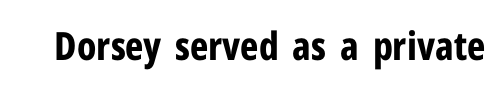
The image shows 39 px bold, condensed sans-serif type, upright; set normal letter spacing, not underlined; low stroke contrast and a medium x-height.
